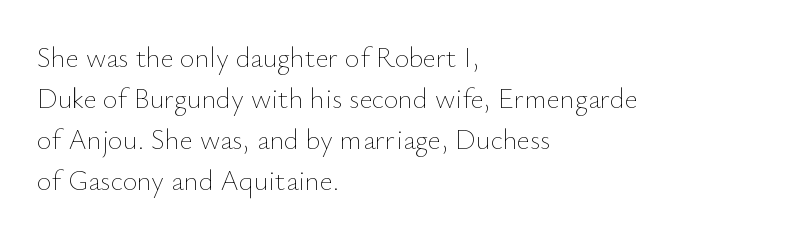
Q: Is the text bold? A: No.
Q: Is the text italic (slanted)? A: No, it is upright.
Q: Is the text underlined? A: No.
Q: How is the paragraph aligned? A: Left-aligned.
Q: Is the spacing between letters normal or unusually wide? A: Normal.
Q: Is the spacing between lines tight, normal or loose? A: Normal.
Q: Width (condensed, normal, or wide)? A: Normal.
Q: Stroke contrast? A: Low.
Q: x-height? A: Small.
Q: Monospaced? A: No.
